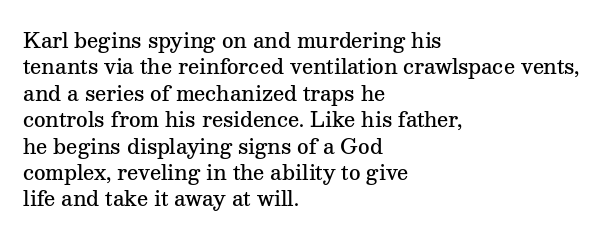
Beneath every word, the page is bare. Upright lettering throughout. Teacher's note: observe the even left margin — that is flush-left alignment. Caption: standard tracking, unaltered. A fair bit of extra ink — the face is semibold, not bold.
